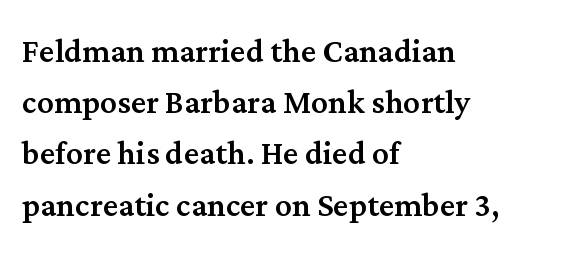
{"serif": "yes", "italic": "no", "width": "normal", "stroke_contrast": "medium", "x_height": "medium", "monospaced": "no", "underline": "no", "align": "left", "line_spacing_ratio": 1.22, "letter_spacing": "normal", "letter_spacing_em": 0.0, "glyph_px": 42}
